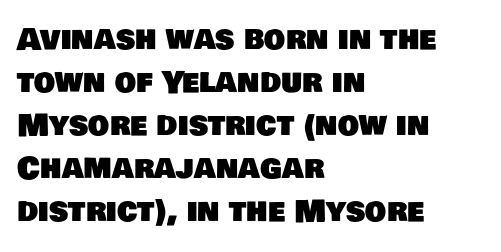
Q: Is the typeface a serif or a sans-serif typeface? A: Sans-serif.
Q: Is the text underlined? A: No.
Q: How is the paragraph aligned? A: Left-aligned.
Q: Is the spacing between letters normal or unusually wide? A: Normal.
Q: Is the spacing between lines tight, normal or loose? A: Normal.
Q: Width (condensed, normal, or wide)? A: Normal.
Q: Stroke contrast? A: Low.
Q: x-height? A: Large.
Q: Monospaced? A: No.
